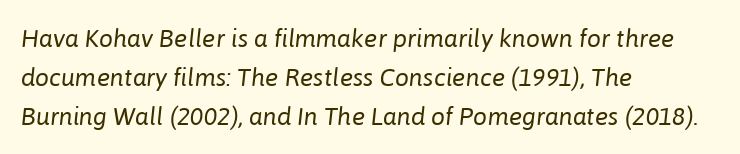
The space between consecutive lines is moderate. Left-aligned paragraph, ragged on the right. Only glyphs here, with clear space below each row. The cut favours lightness, reaching ordinary text weight at its darkest. Tracking here is standard; glyphs follow each other at the usual distance. Emphasis-style slanted type is in use.
